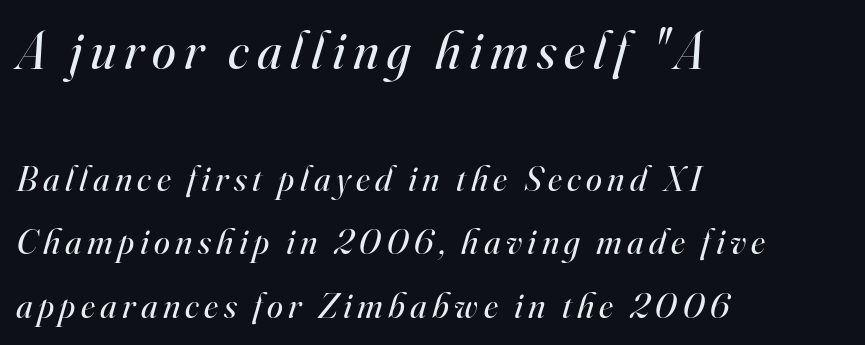
The image shows 54 px regular-weight serif type, italic (leaning right); set left-aligned, line spacing 1.77x, not underlined; the first (top) block is 1.5x larger; high stroke contrast and a small x-height.
